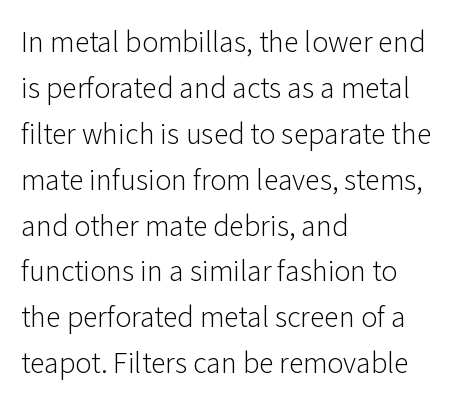
Q: Is the text bold? A: No.
Q: Is the text italic (slanted)? A: No, it is upright.
Q: Is the typeface a serif or a sans-serif typeface? A: Sans-serif.
Q: Is the text underlined? A: No.
Q: How is the paragraph aligned? A: Left-aligned.
Q: Is the spacing between letters normal or unusually wide? A: Normal.
Q: Is the spacing between lines tight, normal or loose? A: Normal.
Q: Width (condensed, normal, or wide)? A: Normal.
Q: Stroke contrast? A: Low.
Q: x-height? A: Medium.
Q: Monospaced? A: No.
